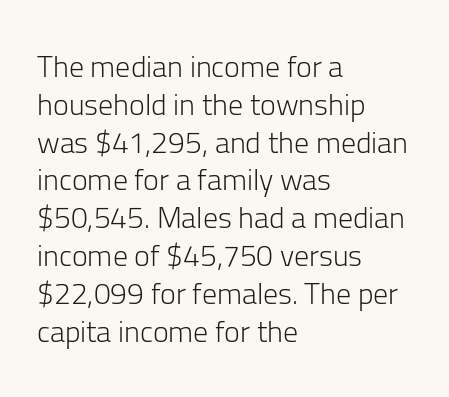
Q: Is the text bold? A: No.
Q: Is the text italic (slanted)? A: No, it is upright.
Q: Is the typeface a serif or a sans-serif typeface? A: Sans-serif.
Q: Is the text underlined? A: No.
Q: How is the paragraph aligned? A: Left-aligned.
Q: Is the spacing between letters normal or unusually wide? A: Normal.
Q: Is the spacing between lines tight, normal or loose? A: Normal.
Q: Width (condensed, normal, or wide)? A: Normal.
Q: Stroke contrast? A: Low.
Q: x-height? A: Medium.
Q: Monospaced? A: No.
